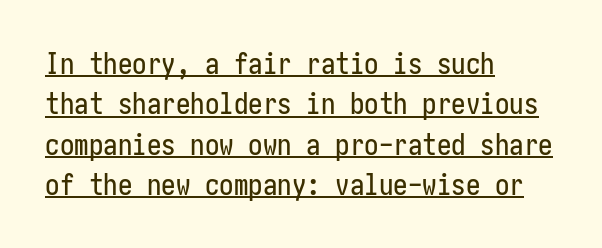
The image shows 29 px condensed sans-serif type, upright; set left-aligned, normal line spacing (1.39x), normal letter spacing, underlined; low stroke contrast and a medium x-height.
